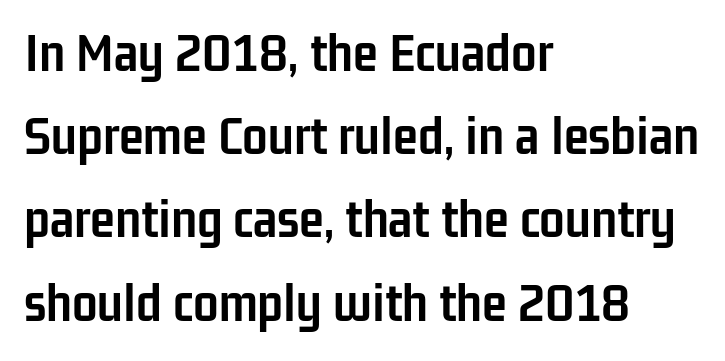
Short note: letters normally spaced. Whoever set this chose a conventional vertical rhythm. Serifs: no, the terminals of the letterforms are clean. Descenders are the only things crossing below the line. A student would call this left alignment; a typographer would say flush left, rag right.
